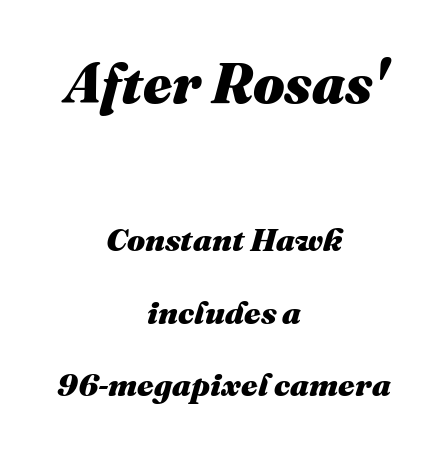
Words float on clear page, feet unadorned. Of the two passages, the one on top uses the larger point size. You can tell it's italic because the verticals aren't actually vertical. Caption: bold face, heavy strokes. The letters advance in unequal steps, a hallmark of proportional type. The block of text is sparse from top to bottom, with ample space between rows.
